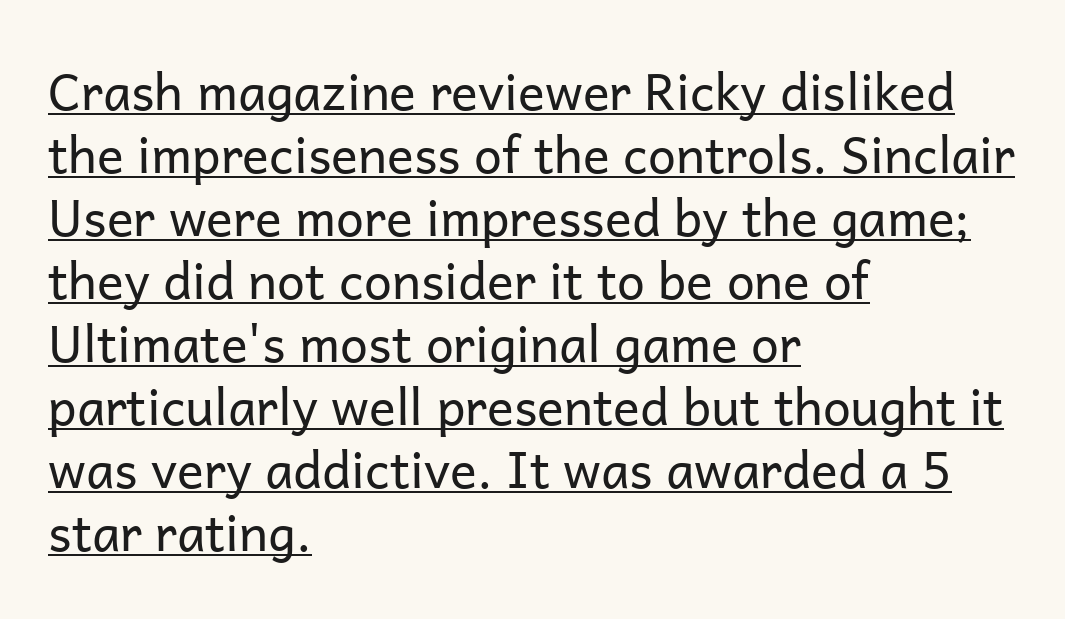
{"serif": "no", "italic": "no", "bold": "no", "weight": "regular", "width": "normal", "stroke_contrast": "low", "x_height": "medium", "monospaced": "no", "underline": "yes", "align": "left", "line_spacing": "normal", "line_spacing_ratio": 1.26, "letter_spacing": "normal", "letter_spacing_em": 0.0, "glyph_px": 50}
